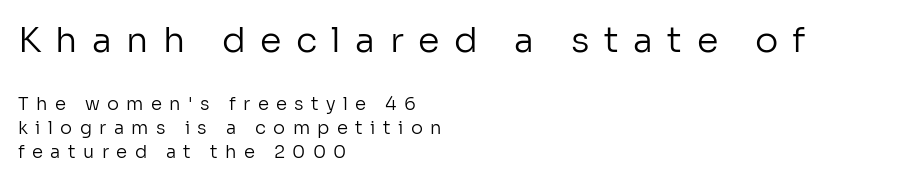
Q: Is the text bold? A: No.
Q: Is the text italic (slanted)? A: No, it is upright.
Q: Is the typeface a serif or a sans-serif typeface? A: Sans-serif.
Q: Is the text underlined? A: No.
Q: How is the paragraph aligned? A: Left-aligned.
Q: Is the spacing between letters normal or unusually wide? A: Unusually wide.
Q: Is the spacing between lines tight, normal or loose? A: Normal.
Q: Which block of text is set in a larger size, the first (top) or the second (bottom)? A: The first (top) one.
Q: Width (condensed, normal, or wide)? A: Normal.
Q: Stroke contrast? A: Low.
Q: x-height? A: Medium.
Q: Monospaced? A: No.
